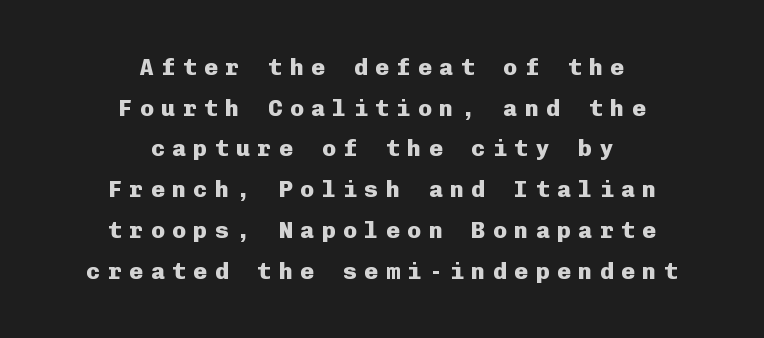
The image shows 23 px bold type, upright; set centered, line spacing 1.77x, unusually wide letter spacing (+0.33 em), not underlined.
